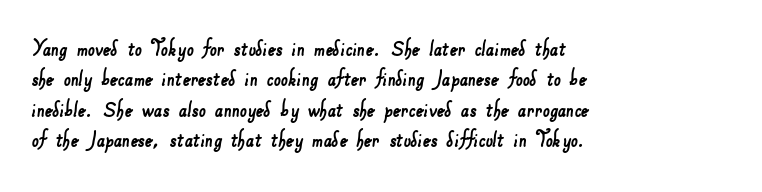
The image shows 25 px text type; set left-aligned, line spacing 1.22x, normal letter spacing, not underlined.
